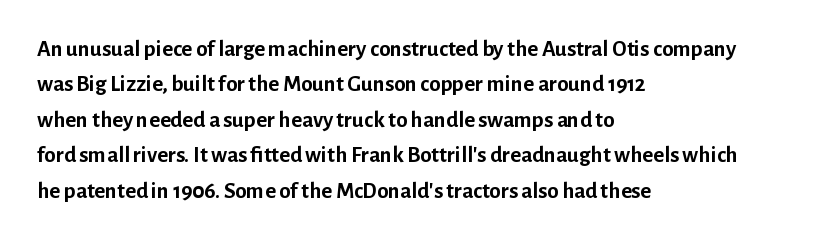
Q: Is the text bold? A: Yes.
Q: Is the text italic (slanted)? A: No, it is upright.
Q: Is the text underlined? A: No.
Q: How is the paragraph aligned? A: Left-aligned.
Q: Is the spacing between letters normal or unusually wide? A: Normal.
Q: Is the spacing between lines tight, normal or loose? A: Normal.
